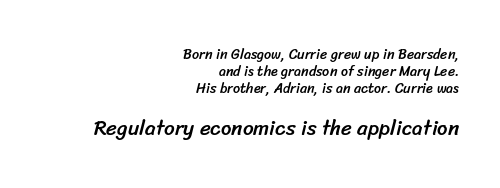
The image shows 21 px text type; set right-aligned, line spacing 1.21x, normal letter spacing, not underlined; the second (bottom) block is 1.5x larger.
